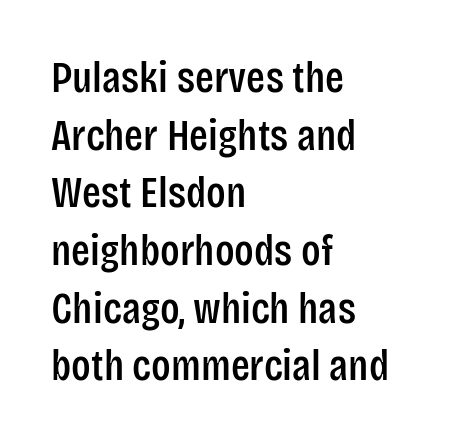
Q: Is the text italic (slanted)? A: No, it is upright.
Q: Is the typeface a serif or a sans-serif typeface? A: Sans-serif.
Q: Is the text underlined? A: No.
Q: How is the paragraph aligned? A: Left-aligned.
Q: Is the spacing between letters normal or unusually wide? A: Normal.
Q: Is the spacing between lines tight, normal or loose? A: Normal.
Q: Width (condensed, normal, or wide)? A: Condensed.
Q: Stroke contrast? A: Low.
Q: x-height? A: Large.
Q: Monospaced? A: No.
